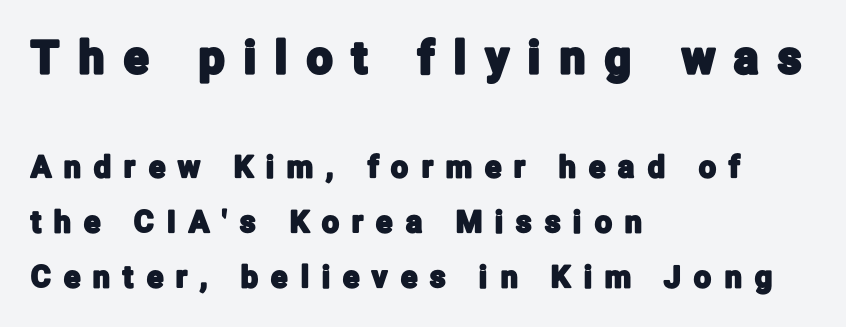
Q: Is the text italic (slanted)? A: No, it is upright.
Q: Is the typeface a serif or a sans-serif typeface? A: Sans-serif.
Q: Is the text underlined? A: No.
Q: How is the paragraph aligned? A: Left-aligned.
Q: Is the spacing between letters normal or unusually wide? A: Unusually wide.
Q: Which block of text is set in a larger size, the first (top) or the second (bottom)? A: The first (top) one.
Q: Width (condensed, normal, or wide)? A: Condensed.
Q: Stroke contrast? A: Low.
Q: x-height? A: Medium.
Q: Monospaced? A: No.
